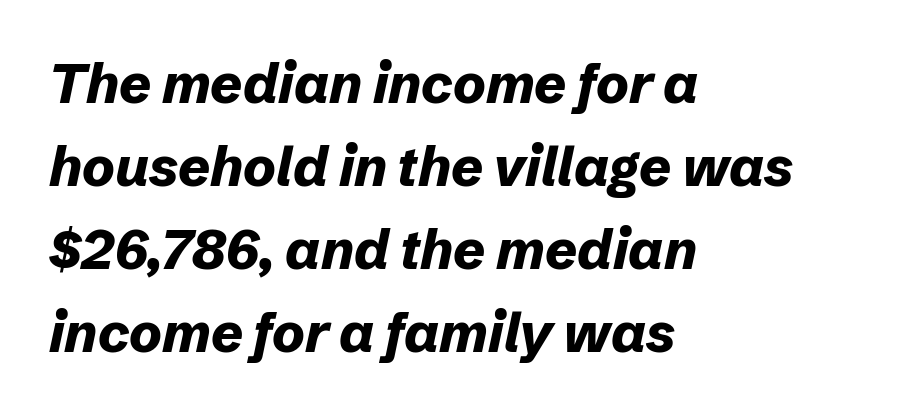
A typesetter would call this leading conventional body-copy spacing. The rendering anchors every line to the left-hand side. Caption: standard tracking, unaltered. An italicized treatment has been applied to the whole sample. Chunky letters — that's bold for sure. Clear beneath every line of the passage.
